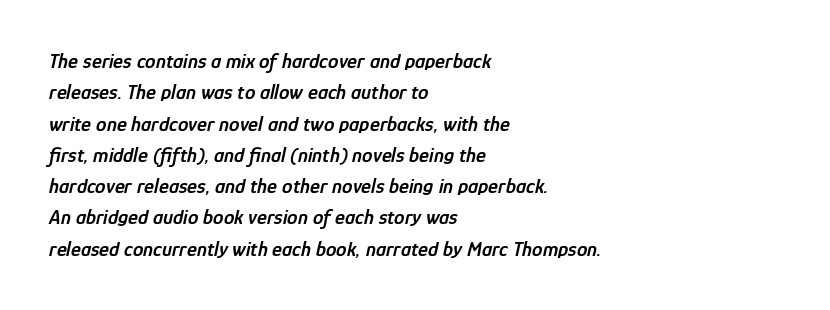
Every letter is mildly thick-stroked: semibold rather than bold. Regarding leading, the lines here are spaced in the standard way. The lettering tilts uniformly, giving the passage an italic look. These lines are set flush left with a ragged right edge. Check the space under the baseline: it is left empty.
